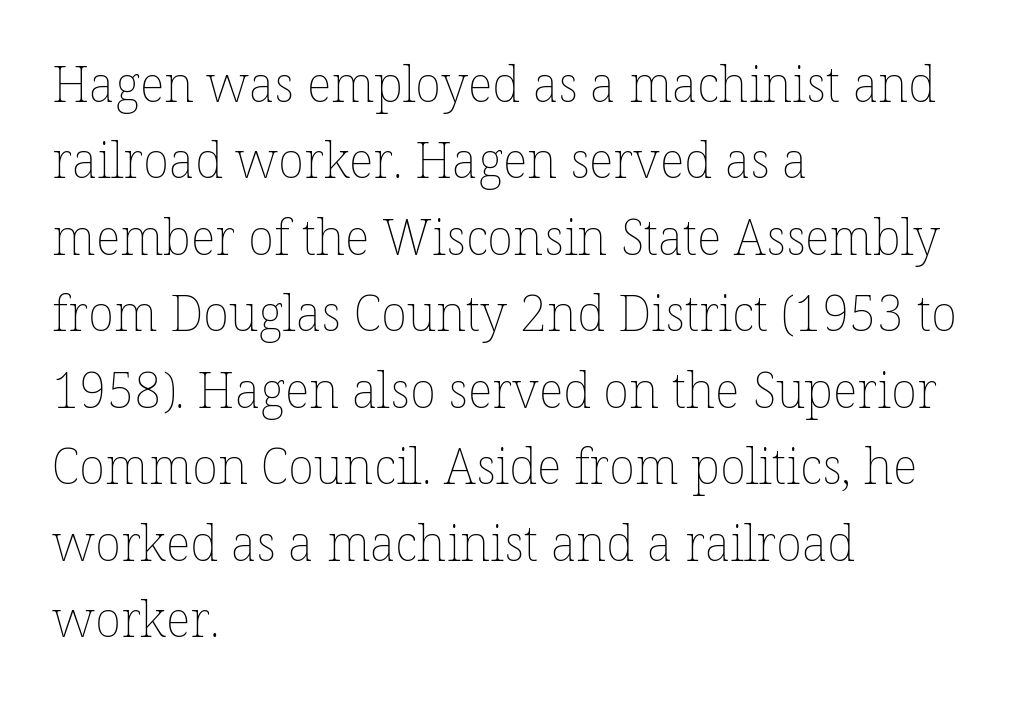
{"italic": "no", "bold": "no", "weight": "thin", "width": "normal", "stroke_contrast": "low", "x_height": "medium", "monospaced": "no", "underline": "no", "align": "left", "line_spacing": "normal", "line_spacing_ratio": 1.56, "letter_spacing": "normal", "letter_spacing_em": 0.0, "glyph_px": 49}
